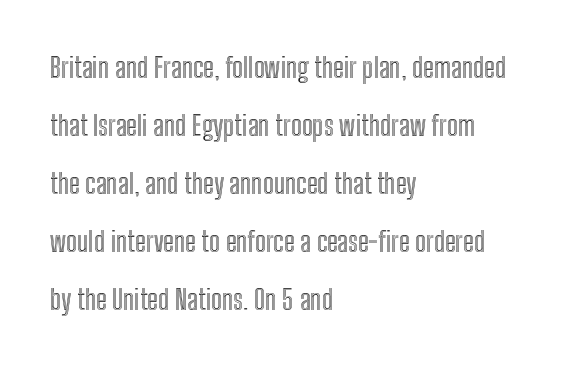
Q: Is the text italic (slanted)? A: No, it is upright.
Q: Is the text underlined? A: No.
Q: How is the paragraph aligned? A: Left-aligned.
Q: Is the spacing between letters normal or unusually wide? A: Normal.
Q: Is the spacing between lines tight, normal or loose? A: Loose.
Q: Width (condensed, normal, or wide)? A: Condensed.
Q: x-height? A: Medium.
Q: Monospaced? A: No.
